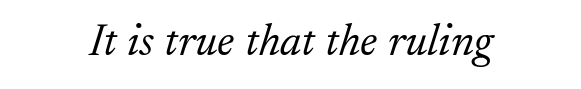
The rendering keeps characters at their native spacing. Is this a fixed-width face? No — the glyphs have proportional, varying widths. Bare-footed words on every line. The typeface has the unassuming heft of standard copy or less. Characters are canted at an angle relative to the baseline's perpendicular. Serif or sans? Serif — the stroke terminals have little feet.
